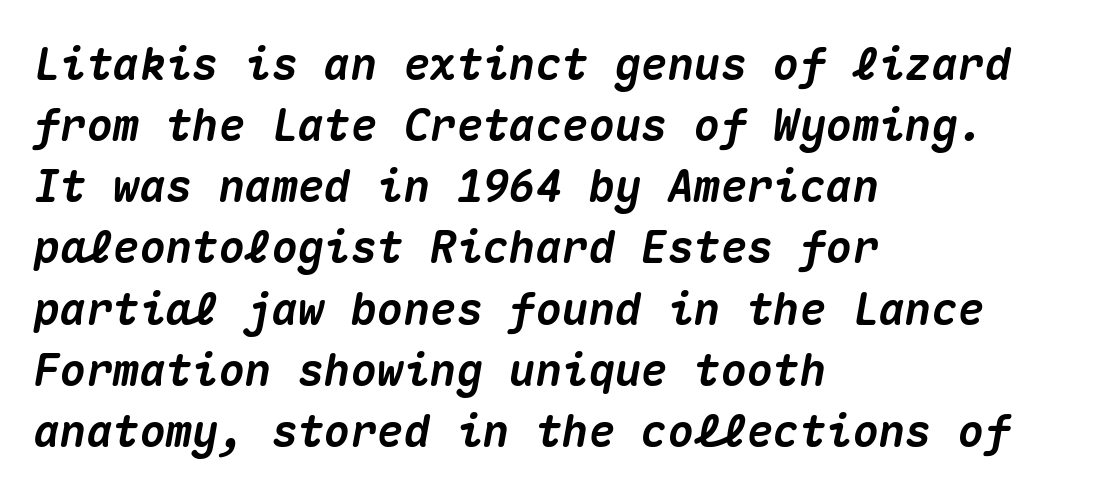
Each new line begins a customary step beneath the previous one. In CSS terms this would be text-align: left. Fixed-width glyphs throughout — classic coding-font behaviour. Rendered with sloped, italic letterforms.
